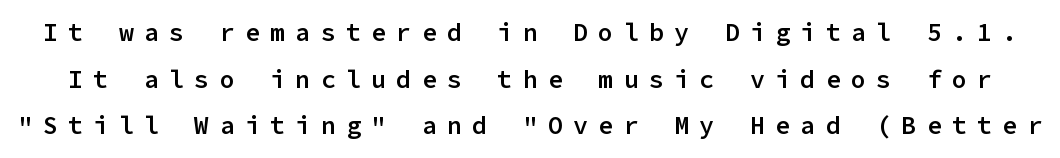
{"italic": "no", "bold": "semi", "underline": "no", "line_spacing_ratio": 1.87, "letter_spacing": "wide", "letter_spacing_em": 0.41, "glyph_px": 25}
